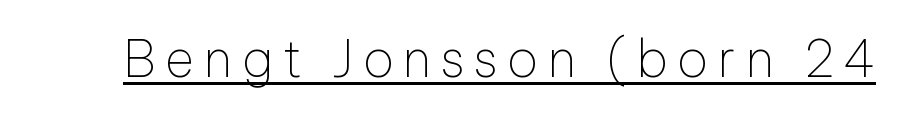
Q: Is the text bold? A: No.
Q: Is the text italic (slanted)? A: No, it is upright.
Q: Is the typeface a serif or a sans-serif typeface? A: Sans-serif.
Q: Is the text underlined? A: Yes.
Q: Width (condensed, normal, or wide)? A: Normal.
Q: Stroke contrast? A: Low.
Q: x-height? A: Medium.
Q: Monospaced? A: No.
